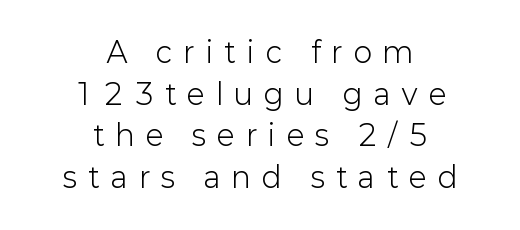
{"serif": "no", "italic": "no", "bold": "no", "weight": "light", "width": "normal", "stroke_contrast": "low", "x_height": "medium", "monospaced": "no", "underline": "no", "align": "center", "line_spacing": "normal", "line_spacing_ratio": 1.49, "letter_spacing": "wide", "letter_spacing_em": 0.41, "glyph_px": 28}
